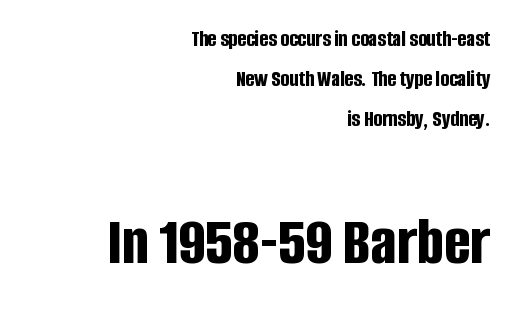
Tracking here is standard; glyphs follow each other at the usual distance. Size contrast runs from small at the top to large at the bottom. Typographic density is high because the face is bold. Leftover space on each line is placed entirely before the opening word. The face used here is proportionally spaced, like ordinary book or web type. Anything drawn beneath the words? Only blank space.
